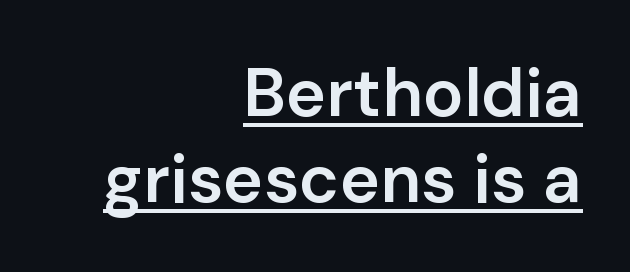
The image shows 68 px semibold sans-serif type, upright; set right-aligned, normal line spacing (1.26x), normal letter spacing, underlined; low stroke contrast and a medium x-height.
